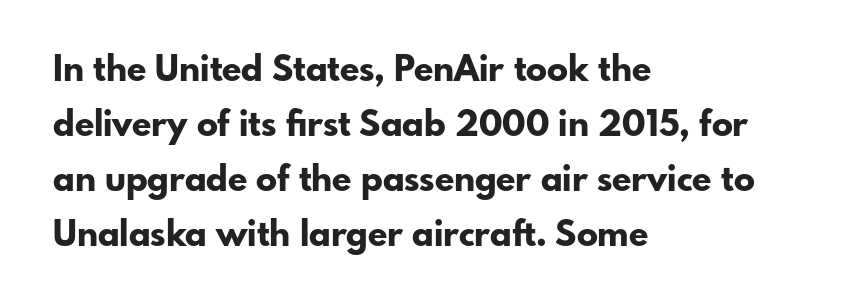
Q: Is the text bold? A: Yes.
Q: Is the text italic (slanted)? A: No, it is upright.
Q: Is the typeface a serif or a sans-serif typeface? A: Sans-serif.
Q: Is the text underlined? A: No.
Q: How is the paragraph aligned? A: Left-aligned.
Q: Is the spacing between letters normal or unusually wide? A: Normal.
Q: Is the spacing between lines tight, normal or loose? A: Normal.
Q: Width (condensed, normal, or wide)? A: Normal.
Q: Stroke contrast? A: Low.
Q: x-height? A: Small.
Q: Monospaced? A: No.
